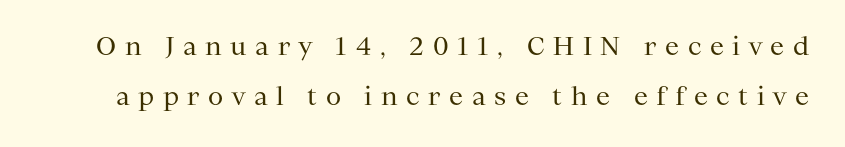
The image shows 25 px text type, upright; set loose line spacing (2.0x), unusually wide letter spacing (+0.34 em), not underlined.
